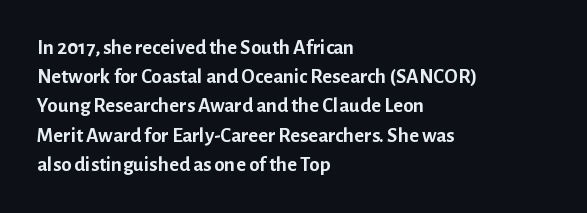
{"italic": "no", "bold": "yes", "underline": "no", "align": "left", "line_spacing": "normal", "line_spacing_ratio": 1.39, "letter_spacing": "normal", "letter_spacing_em": 0.0, "glyph_px": 21}
